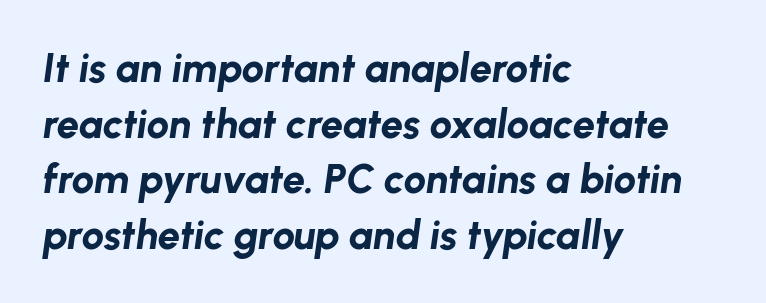
Q: Is the text bold? A: Yes.
Q: Is the text italic (slanted)? A: Yes, it leans right by about 8 degrees.
Q: Is the text underlined? A: No.
Q: How is the paragraph aligned? A: Left-aligned.
Q: Is the spacing between letters normal or unusually wide? A: Normal.
Q: Is the spacing between lines tight, normal or loose? A: Normal.
Q: Width (condensed, normal, or wide)? A: Normal.
Q: Stroke contrast? A: Low.
Q: x-height? A: Medium.
Q: Monospaced? A: No.
